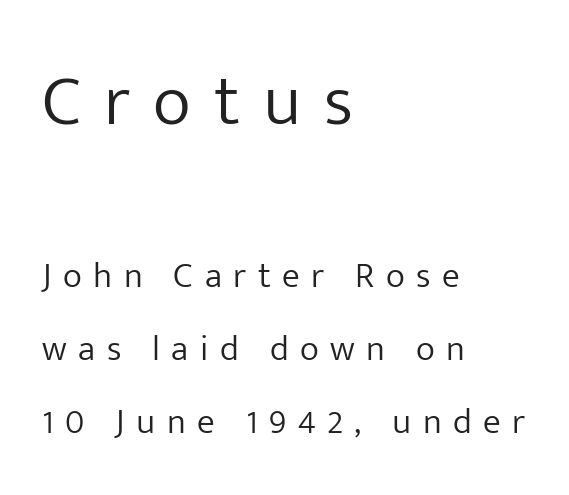
The image shows 72 px light sans-serif type, upright; set left-aligned, loose line spacing (2.03x), unusually wide letter spacing (+0.32 em), not underlined; the first (top) block is 2.0x larger; low stroke contrast and a medium x-height.
